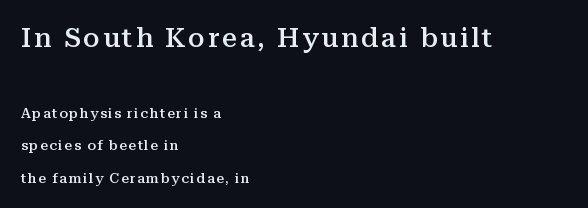
Q: Is the text bold? A: Semi-bold.
Q: Is the text italic (slanted)? A: No, it is upright.
Q: Is the text underlined? A: No.
Q: How is the paragraph aligned? A: Left-aligned.
Q: Is the spacing between lines tight, normal or loose? A: Loose.
Q: Which block of text is set in a larger size, the first (top) or the second (bottom)? A: The first (top) one.
